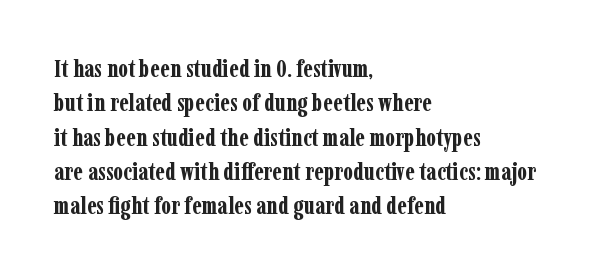
Q: Is the text bold? A: Yes.
Q: Is the text italic (slanted)? A: No, it is upright.
Q: Is the text underlined? A: No.
Q: How is the paragraph aligned? A: Left-aligned.
Q: Is the spacing between letters normal or unusually wide? A: Normal.
Q: Is the spacing between lines tight, normal or loose? A: Normal.
